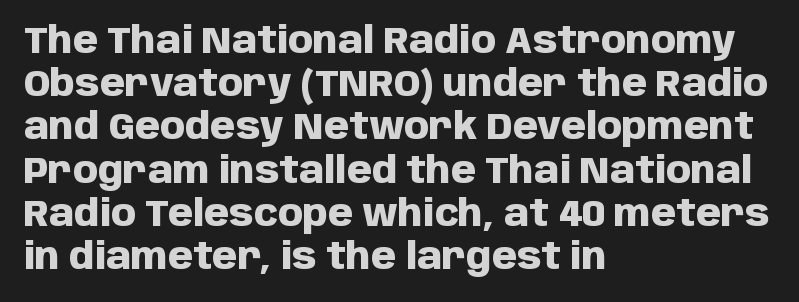
Q: Is the text bold? A: Yes.
Q: Is the text italic (slanted)? A: No, it is upright.
Q: Is the typeface a serif or a sans-serif typeface? A: Sans-serif.
Q: Is the text underlined? A: No.
Q: How is the paragraph aligned? A: Left-aligned.
Q: Is the spacing between letters normal or unusually wide? A: Normal.
Q: Width (condensed, normal, or wide)? A: Normal.
Q: Stroke contrast? A: Low.
Q: x-height? A: Large.
Q: Monospaced? A: No.
